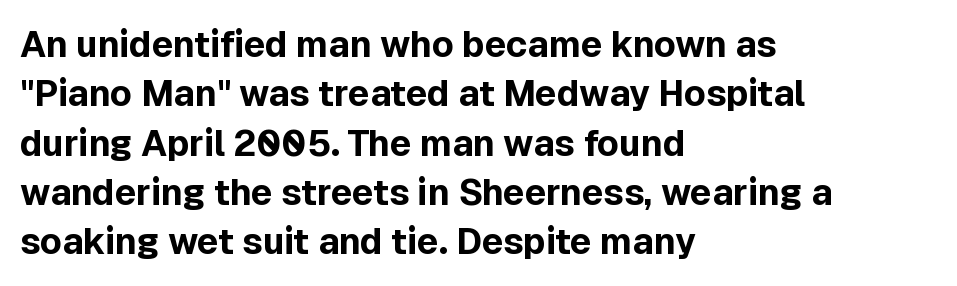
{"serif": "no", "italic": "no", "bold": "yes", "weight": "bold", "width": "normal", "x_height": "medium", "monospaced": "no", "underline": "no", "align": "left", "line_spacing": "normal", "line_spacing_ratio": 1.37, "letter_spacing": "normal", "letter_spacing_em": 0.0, "glyph_px": 36}
